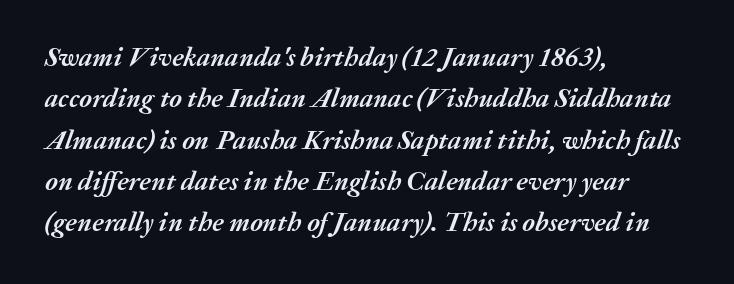
Q: Is the text bold? A: Yes.
Q: Is the text italic (slanted)? A: Yes, it leans right by about 20 degrees.
Q: Is the text underlined? A: No.
Q: How is the paragraph aligned? A: Left-aligned.
Q: Is the spacing between letters normal or unusually wide? A: Normal.
Q: Is the spacing between lines tight, normal or loose? A: Normal.
